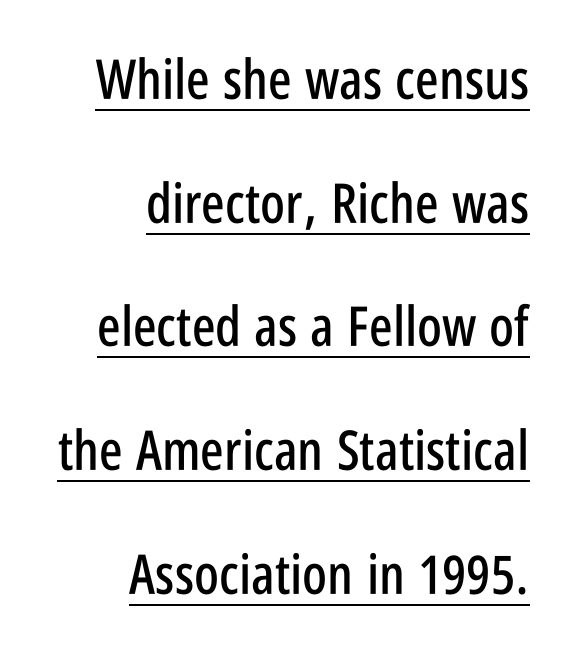
Students, observe the line beneath the letters — that is underlining. The type sits square on the baseline with zero lean. The lines in this sample share a right terminus and differ only in where they begin. Compared with typical body copy, the letter spacing here is the same.
